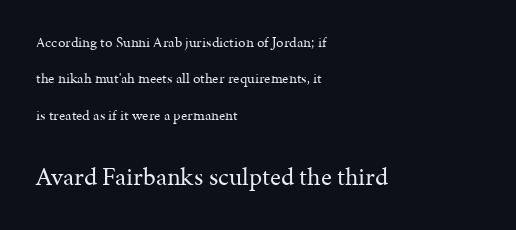
Q: Is the text bold? A: No.
Q: Is the text italic (slanted)? A: No, it is upright.
Q: Is the text underlined? A: No.
Q: How is the paragraph aligned? A: Left-aligned.
Q: Is the spacing between letters normal or unusually wide? A: Normal.
Q: Is the spacing between lines tight, normal or loose? A: Loose.
Q: Which block of text is set in a larger size, the first (top) or the second (bottom)? A: The second (bottom) one.
